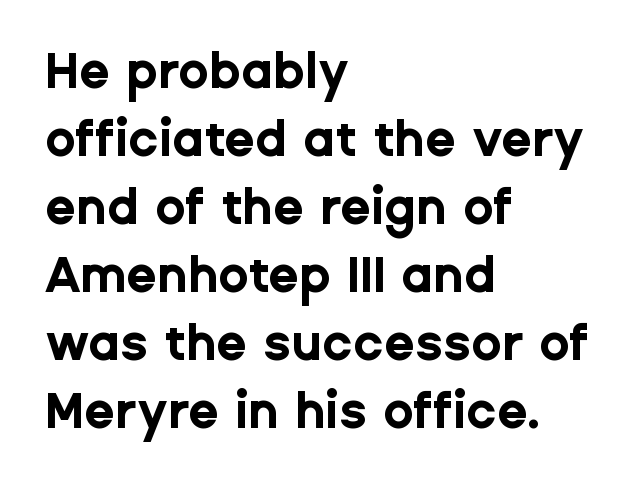
The image shows 50 px bold sans-serif type, upright; set left-aligned, normal line spacing (1.36x), normal letter spacing, not underlined; low stroke contrast and a medium x-height.
